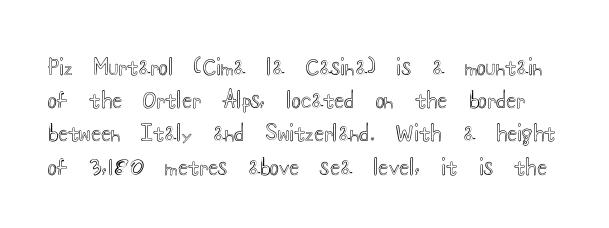
Q: Is the text italic (slanted)? A: No, it is upright.
Q: Is the text underlined? A: No.
Q: Is the spacing between letters normal or unusually wide? A: Normal.
Q: Is the spacing between lines tight, normal or loose? A: Normal.
